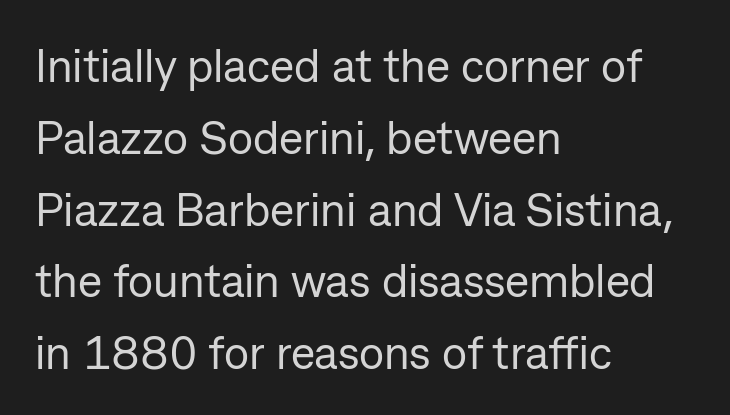
The image shows 46 px regular-weight sans-serif type, upright; set left-aligned, normal line spacing (1.56x), normal letter spacing, not underlined; low stroke contrast and a medium x-height.
